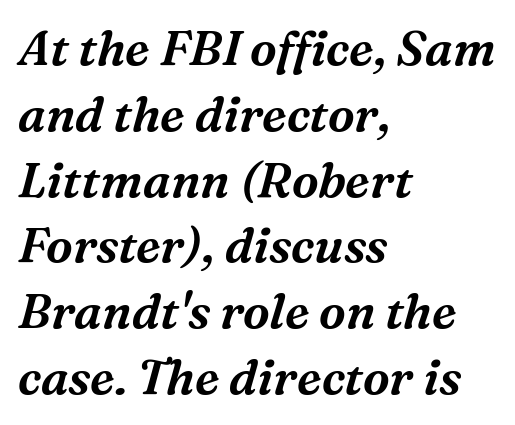
Q: Is the text italic (slanted)? A: Yes, it leans right by about 16 degrees.
Q: Is the typeface a serif or a sans-serif typeface? A: Serif.
Q: Is the text underlined? A: No.
Q: How is the paragraph aligned? A: Left-aligned.
Q: Is the spacing between letters normal or unusually wide? A: Normal.
Q: Is the spacing between lines tight, normal or loose? A: Normal.
Q: Width (condensed, normal, or wide)? A: Normal.
Q: Stroke contrast? A: Medium.
Q: x-height? A: Medium.
Q: Monospaced? A: No.
